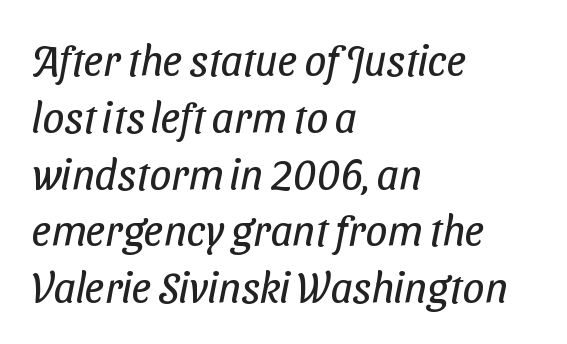
Is this a heavy cut? Hardly; it is regular or lighter. The gap between lines stays unmarked. Visually the block forms a straight wall on the left and a jagged coastline on the right. Caption: standard tracking, unaltered. Serif or sans? Sans — the stroke terminals are bare. Each letter keeps its own natural width here, so spacing adapts to shape.
